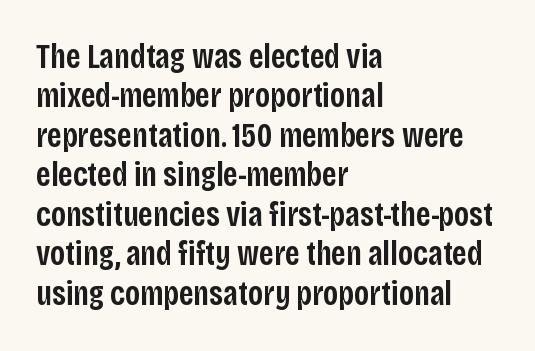
{"serif": "no", "italic": "no", "bold": "semi", "weight": "semibold", "width": "condensed", "stroke_contrast": "low", "x_height": "large", "monospaced": "no", "underline": "no", "align": "left", "line_spacing_ratio": 1.16, "letter_spacing": "normal", "letter_spacing_em": 0.0, "glyph_px": 34}
